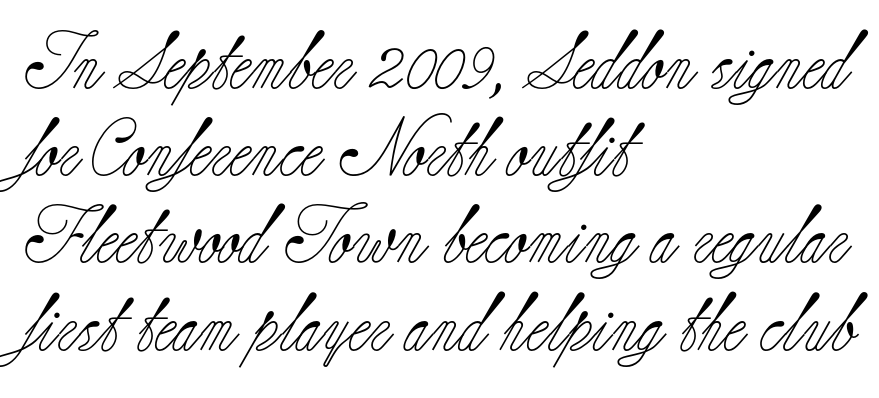
Q: Is the text bold? A: No.
Q: Is the text italic (slanted)? A: Yes.
Q: Is the typeface a serif or a sans-serif typeface? A: Serif.
Q: Is the text underlined? A: No.
Q: How is the paragraph aligned? A: Left-aligned.
Q: Is the spacing between letters normal or unusually wide? A: Normal.
Q: Is the spacing between lines tight, normal or loose? A: Normal.
Q: Width (condensed, normal, or wide)? A: Normal.
Q: Stroke contrast? A: Low.
Q: x-height? A: Small.
Q: Monospaced? A: No.
